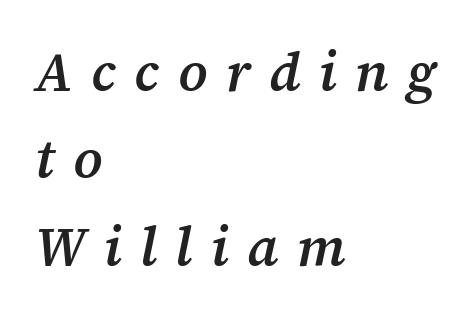
This sample uses a serif face. Heft: intermediate — a semibold. This sample is left-justified, so line endings fall wherever the words run out. Yep, that's italic — everything's leaning.
